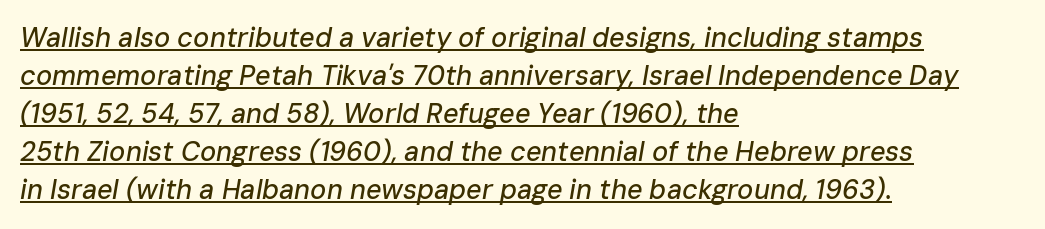
{"italic": "yes", "lean": "right", "slant_degrees": 10, "underline": "yes", "align": "left", "line_spacing": "normal", "line_spacing_ratio": 1.41, "letter_spacing": "normal", "letter_spacing_em": 0.0, "glyph_px": 27}
